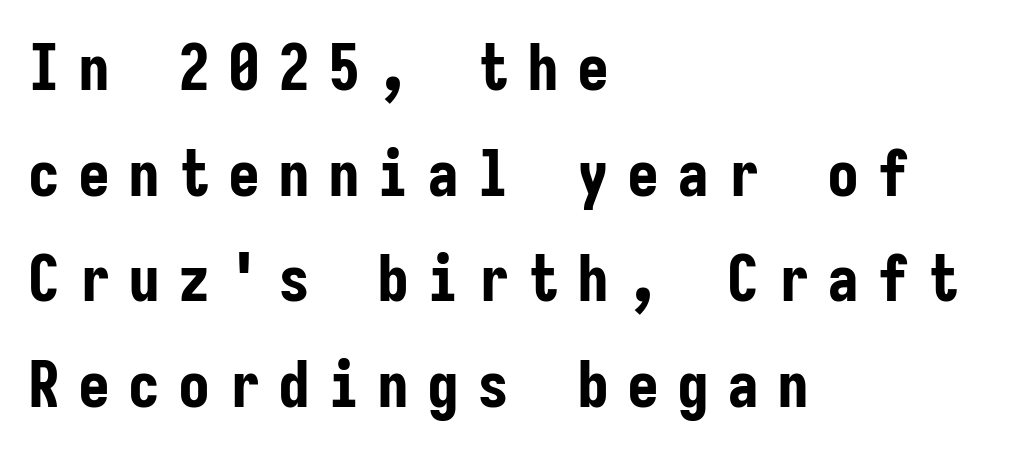
{"serif": "no", "italic": "no", "bold": "yes", "weight": "bold", "width": "condensed", "stroke_contrast": "low", "x_height": "medium", "monospaced": "yes", "underline": "no", "align": "left", "line_spacing": "normal", "line_spacing_ratio": 1.65, "letter_spacing": "wide", "letter_spacing_em": 0.28, "glyph_px": 64}
